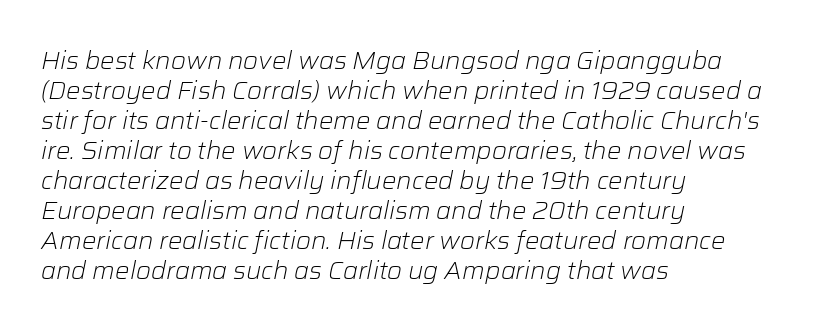
Q: Is the text bold? A: No.
Q: Is the text italic (slanted)? A: Yes, it leans right by about 12 degrees.
Q: Is the text underlined? A: No.
Q: How is the paragraph aligned? A: Left-aligned.
Q: Is the spacing between letters normal or unusually wide? A: Normal.
Q: Is the spacing between lines tight, normal or loose? A: Normal.
